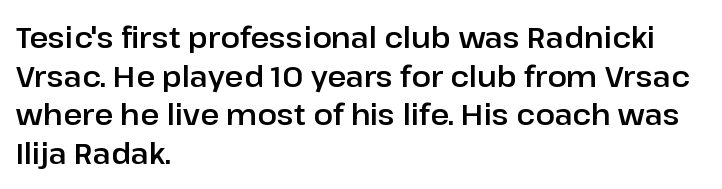
The image shows 29 px sans-serif type, upright; set left-aligned, normal line spacing (1.33x), normal letter spacing, not underlined; low stroke contrast and a medium x-height.
